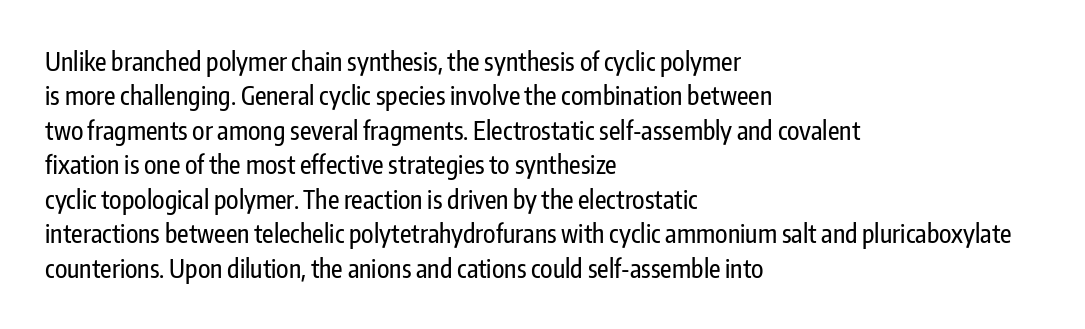
The image shows 25 px text type, upright; set left-aligned, normal line spacing (1.38x), normal letter spacing, not underlined.
